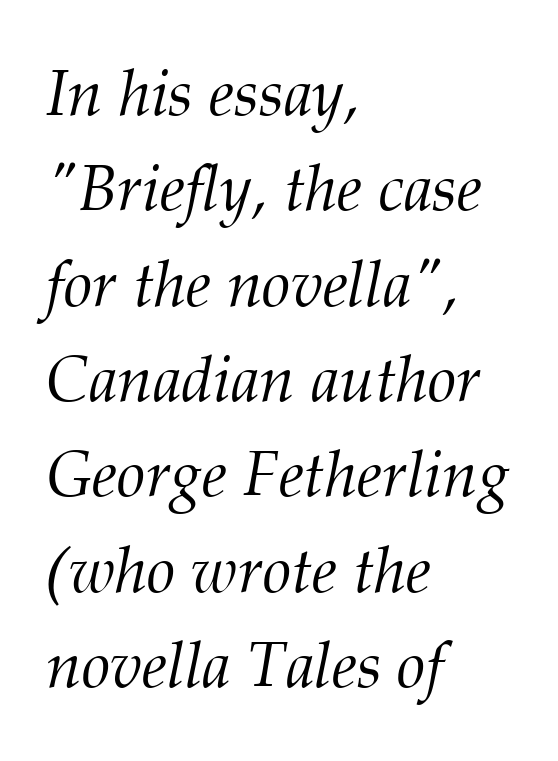
{"serif": "yes", "italic": "yes", "lean": "right", "slant_degrees": 12, "bold": "no", "weight": "light", "width": "normal", "stroke_contrast": "medium", "x_height": "medium", "monospaced": "no", "underline": "no", "align": "left", "line_spacing": "normal", "line_spacing_ratio": 1.49, "letter_spacing": "normal", "letter_spacing_em": 0.0, "glyph_px": 64}
